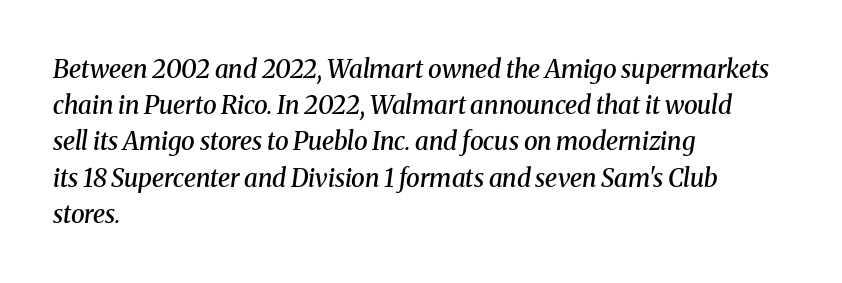
The image shows 25 px text type, italic (leaning right); set left-aligned, normal line spacing (1.45x), normal letter spacing, not underlined.
